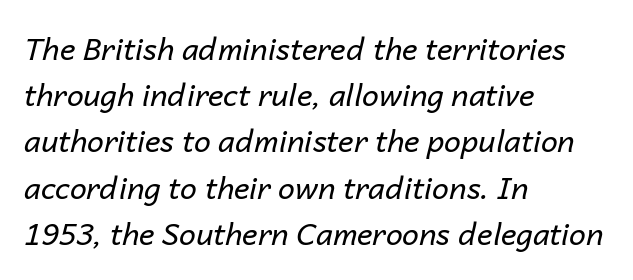
{"italic": "yes", "lean": "right", "slant_degrees": 14, "bold": "no", "weight": "regular", "width": "normal", "stroke_contrast": "low", "x_height": "medium", "monospaced": "no", "underline": "no", "align": "left", "line_spacing": "normal", "line_spacing_ratio": 1.54, "letter_spacing": "normal", "letter_spacing_em": 0.0, "glyph_px": 30}
